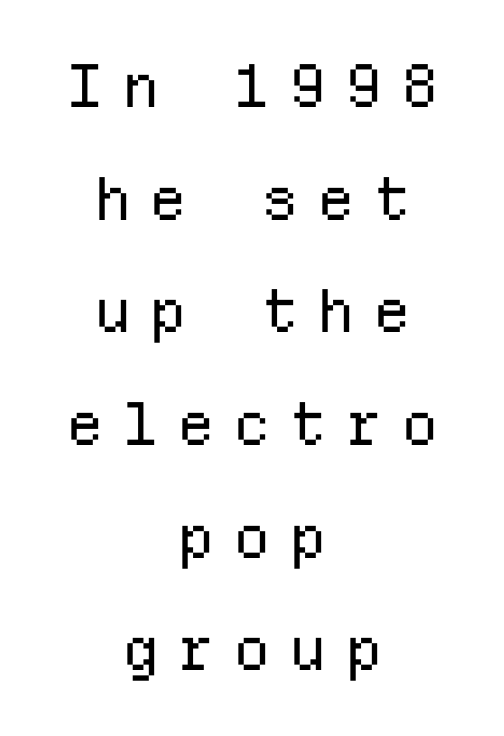
Q: Is the text bold? A: No.
Q: Is the text italic (slanted)? A: No, it is upright.
Q: Is the typeface a serif or a sans-serif typeface? A: Sans-serif.
Q: Is the text underlined? A: No.
Q: How is the paragraph aligned? A: Centered.
Q: Is the spacing between letters normal or unusually wide? A: Unusually wide.
Q: Is the spacing between lines tight, normal or loose? A: Loose.
Q: Width (condensed, normal, or wide)? A: Normal.
Q: Stroke contrast? A: Low.
Q: x-height? A: Medium.
Q: Monospaced? A: Yes.
